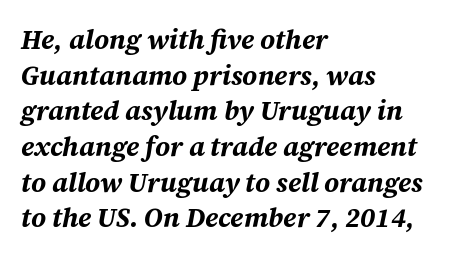
The image shows 27 px bold type, italic (leaning right); set left-aligned, normal line spacing (1.32x), normal letter spacing, not underlined.
